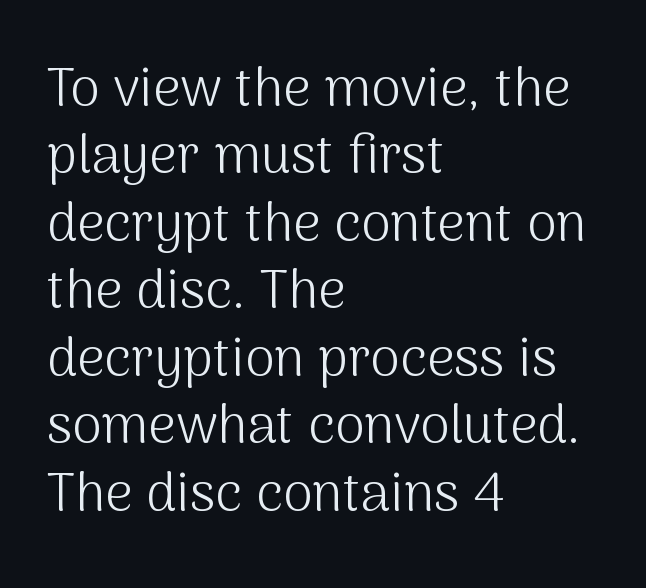
A classic flush-left, rag-right setting is used for this passage. Tall strokes in this sample are plumb rather than angled. Vertical spacing — default. The passage shown is typed in a proportional face where columns would drift.
